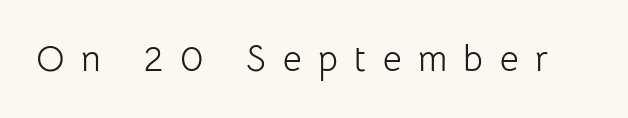
Stems here are at most as thick as an everyday book face. The area under the type is left untouched. The letters advance in unequal steps, a hallmark of proportional type. A roman cut, with each character standing at attention. The type is letterspaced generously, with wide tracking.
